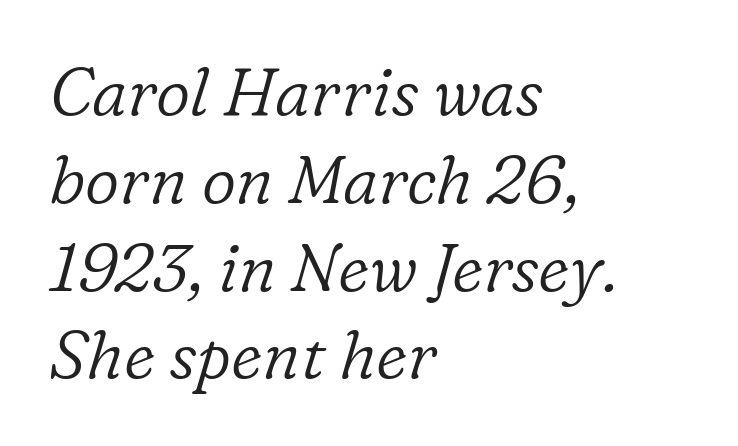
{"serif": "yes", "italic": "yes", "lean": "right", "slant_degrees": 16, "bold": "no", "weight": "light", "width": "normal", "stroke_contrast": "low", "x_height": "medium", "monospaced": "no", "underline": "no", "align": "left", "line_spacing": "normal", "line_spacing_ratio": 1.31, "letter_spacing": "normal", "letter_spacing_em": 0.0, "glyph_px": 67}
